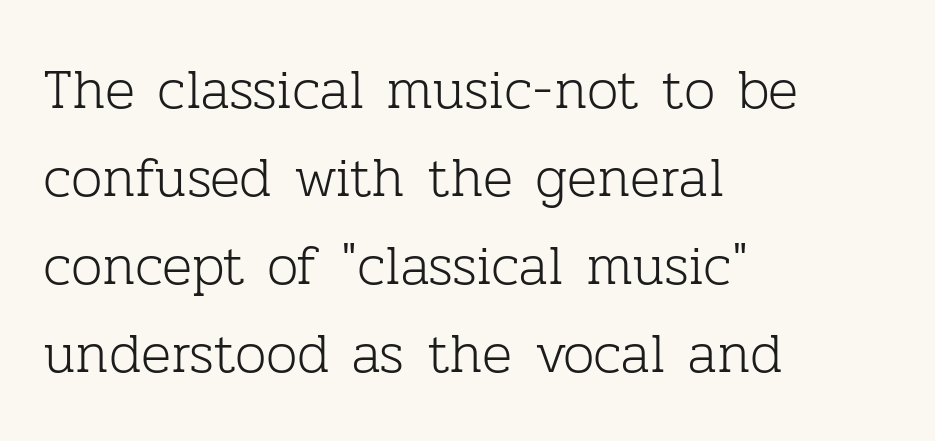
The image shows 56 px light serif type, upright; set left-aligned, normal line spacing (1.57x), normal letter spacing, not underlined; low stroke contrast and a medium x-height.
